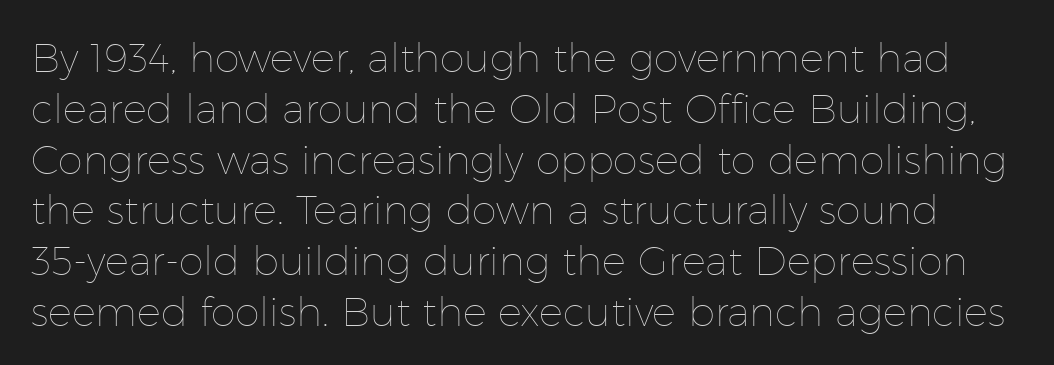
Q: Is the text bold? A: No.
Q: Is the text italic (slanted)? A: No, it is upright.
Q: Is the text underlined? A: No.
Q: Is the spacing between letters normal or unusually wide? A: Normal.
Q: Is the spacing between lines tight, normal or loose? A: Normal.
Q: Width (condensed, normal, or wide)? A: Normal.
Q: Stroke contrast? A: Low.
Q: x-height? A: Medium.
Q: Monospaced? A: No.
